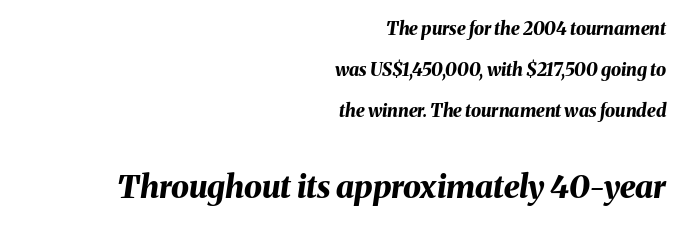
The image shows 32 px bold type, italic (leaning right); set right-aligned, loose line spacing (2.29x), normal letter spacing, not underlined; the second (bottom) block is 1.78x larger; medium stroke contrast and a medium x-height.
